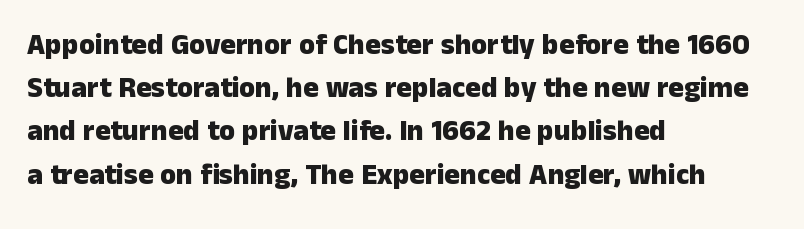
The image shows 29 px heavy sans-serif type, upright; set left-aligned, normal line spacing (1.49x), normal letter spacing, not underlined; low stroke contrast and a medium x-height.
